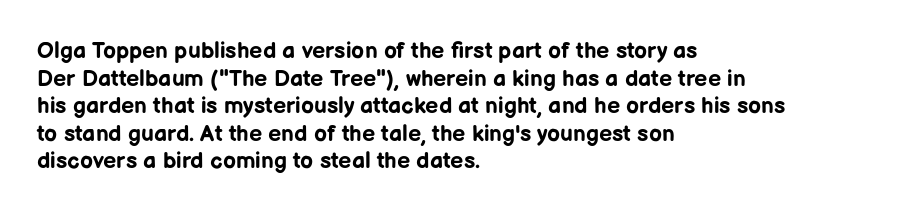
The image shows 23 px bold type, upright; set left-aligned, line spacing 1.2x, normal letter spacing, not underlined.
